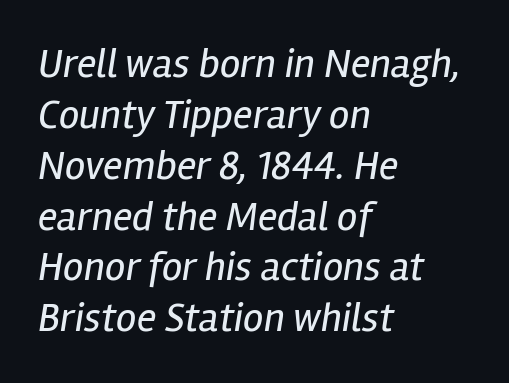
{"italic": "yes", "lean": "right", "slant_degrees": 12, "bold": "no", "weight": "regular", "width": "condensed", "stroke_contrast": "low", "x_height": "medium", "monospaced": "no", "underline": "no", "align": "left", "line_spacing_ratio": 1.24, "letter_spacing": "normal", "letter_spacing_em": 0.0, "glyph_px": 41}
